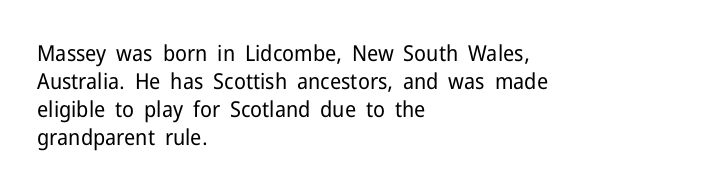
{"italic": "no", "bold": "no", "underline": "no", "align": "left", "line_spacing": "normal", "line_spacing_ratio": 1.28, "letter_spacing": "normal", "letter_spacing_em": 0.0, "glyph_px": 22}
